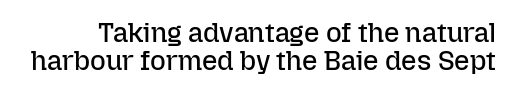
Does the lettering tilt? It doesn't — this is upright. The gaps between neighbouring characters are ordinary and unremarkable. The font sits on the lighter half of the weight spectrum, regular included. A clean baseline with only descenders dipping below it.
